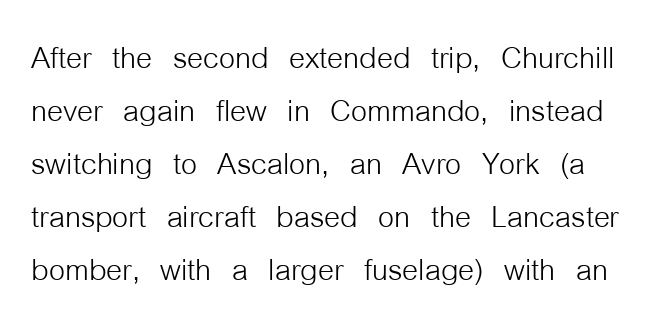
Q: Is the text bold? A: No.
Q: Is the text italic (slanted)? A: No, it is upright.
Q: Is the typeface a serif or a sans-serif typeface? A: Sans-serif.
Q: Is the text underlined? A: No.
Q: Is the spacing between letters normal or unusually wide? A: Normal.
Q: Is the spacing between lines tight, normal or loose? A: Normal.
Q: Width (condensed, normal, or wide)? A: Condensed.
Q: Stroke contrast? A: Low.
Q: x-height? A: Medium.
Q: Monospaced? A: No.
